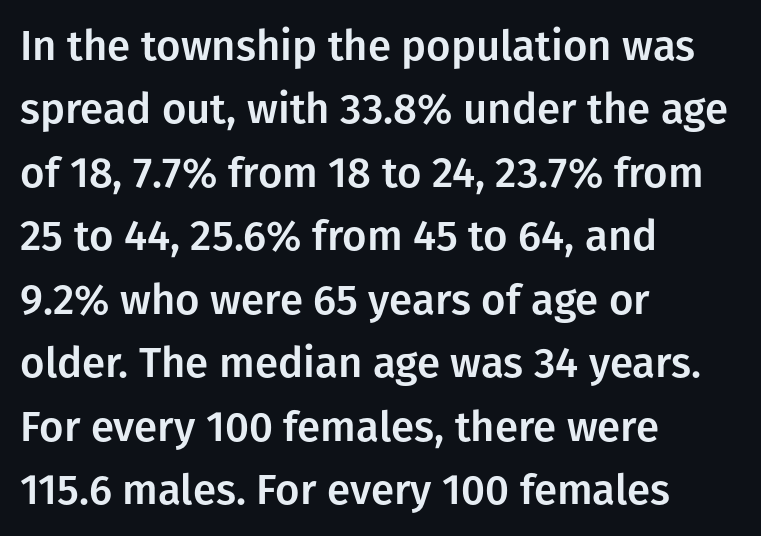
The rendering shows plain stroke endings on the letterforms — a sans-serif design. Whoever set this chose a conventional vertical rhythm. Character widths vary here, with narrow letters taking less room than wide ones. Each word holds together tightly as a unit, with standard inter-letter gaps. The lines are quadded left. Ascenders rise straight up at ninety degrees.
